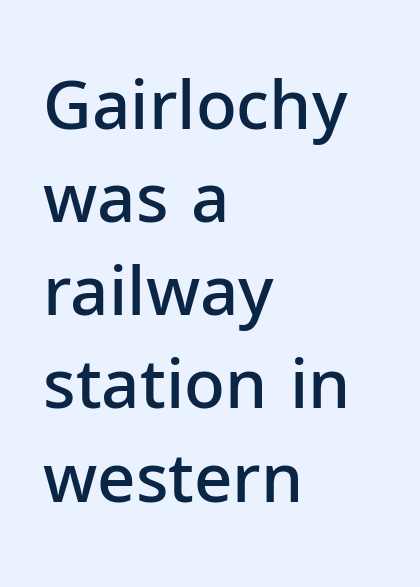
{"serif": "no", "italic": "no", "bold": "semi", "weight": "semibold", "width": "normal", "stroke_contrast": "low", "x_height": "medium", "monospaced": "no", "underline": "no", "align": "left", "line_spacing": "normal", "line_spacing_ratio": 1.39, "letter_spacing": "normal", "letter_spacing_em": 0.0, "glyph_px": 67}
